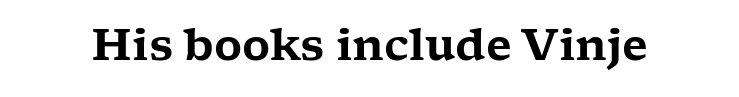
{"serif": "yes", "italic": "no", "width": "wide", "stroke_contrast": "low", "x_height": "medium", "monospaced": "no", "underline": "no", "letter_spacing": "normal", "letter_spacing_em": 0.0, "glyph_px": 43}
